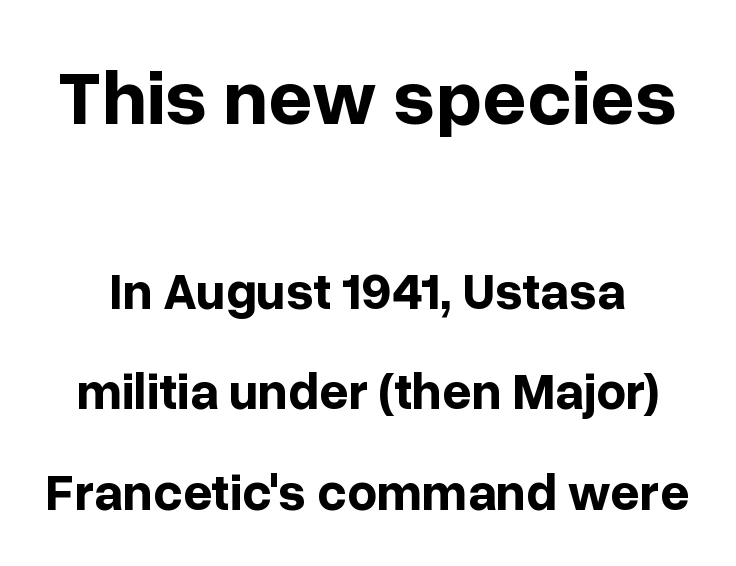
The image shows 78 px bold sans-serif type, upright; set loose line spacing (1.93x), normal letter spacing, not underlined; the first (top) block is 1.5x larger; low stroke contrast and a medium x-height.
